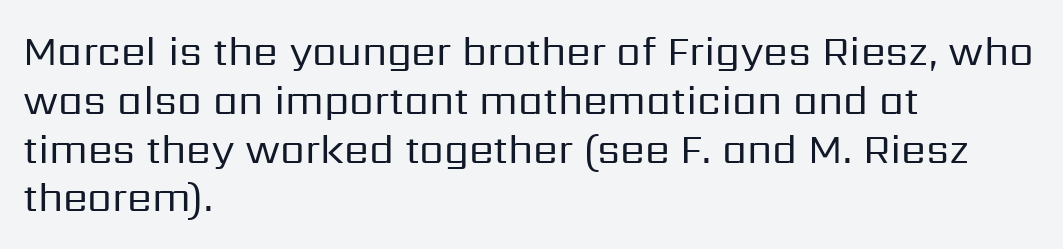
These lines are set flush left with a ragged right edge. Here the designer chose a conventional face with non-uniform glyph widths. Note: no serifs on the glyphs. The typography opts for an upright posture over an oblique one. The typeface has the unassuming heft of standard copy or less. The zone under the glyphs is completely vacant.
